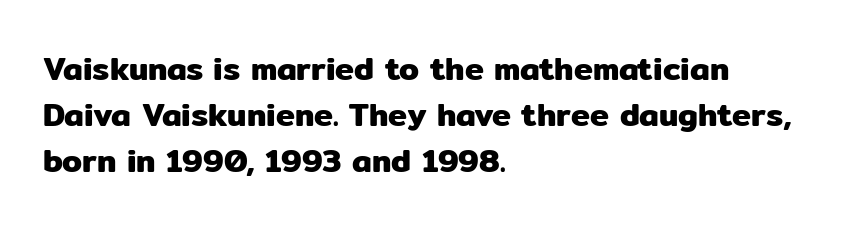
The image shows 32 px sans-serif type, upright; set left-aligned, normal line spacing (1.44x), normal letter spacing, not underlined; low stroke contrast and a medium x-height.
